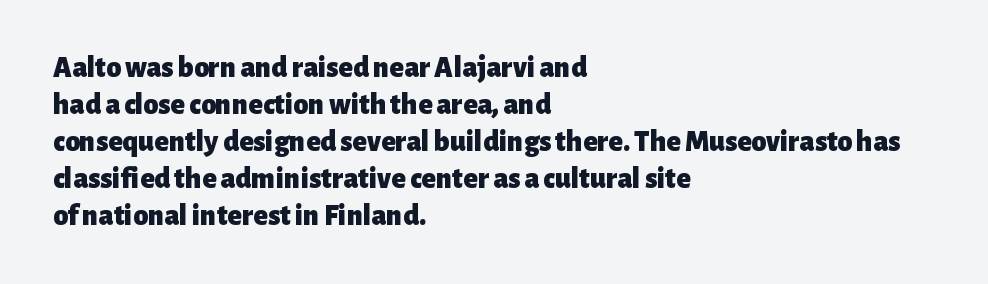
The image shows 30 px heavy sans-serif type, upright; set left-aligned, line spacing 1.23x, normal letter spacing, not underlined; low stroke contrast and a medium x-height.
